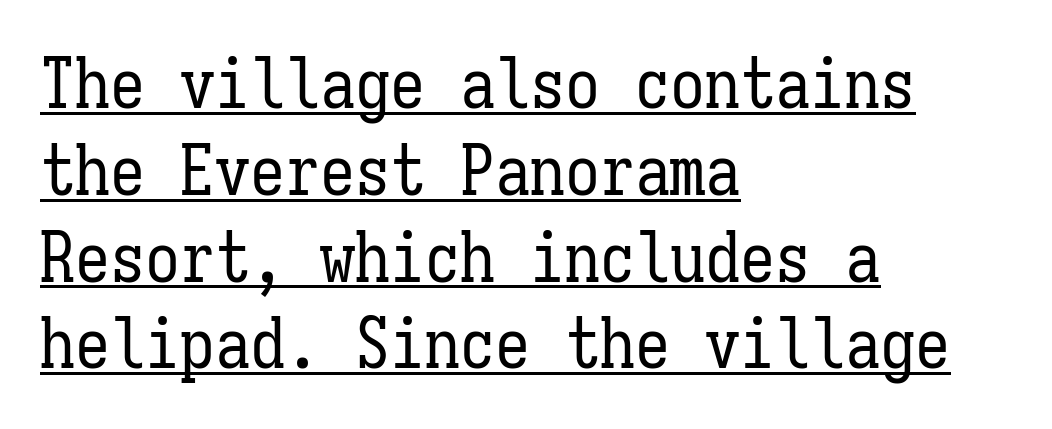
In CSS terms this would be text-align: left. The characters are drawn with everyday or finer stroke widths. Does the lettering tilt? It doesn't — this is upright. Do the characters align in a grid? Yes, the font is monospaced. Notice how a bar underscores the lettering throughout.
